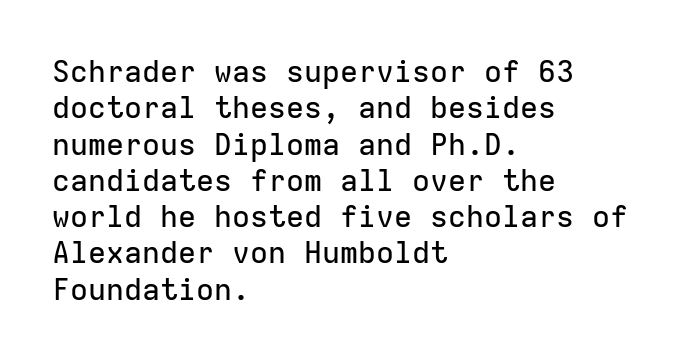
Q: Is the text italic (slanted)? A: No, it is upright.
Q: Is the typeface a serif or a sans-serif typeface? A: Sans-serif.
Q: Is the text underlined? A: No.
Q: How is the paragraph aligned? A: Left-aligned.
Q: Is the spacing between letters normal or unusually wide? A: Normal.
Q: Width (condensed, normal, or wide)? A: Normal.
Q: Stroke contrast? A: Low.
Q: x-height? A: Medium.
Q: Monospaced? A: Yes.
